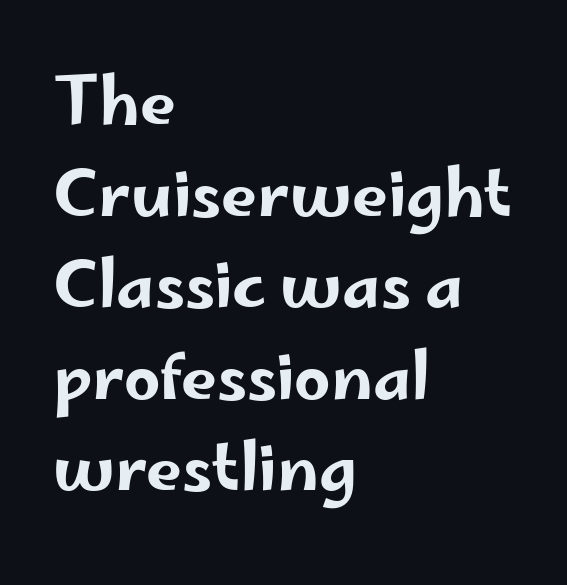
The image shows 64 px wide sans-serif type, upright; set left-aligned, normal line spacing (1.43x), normal letter spacing, not underlined; low stroke contrast and a small x-height.
